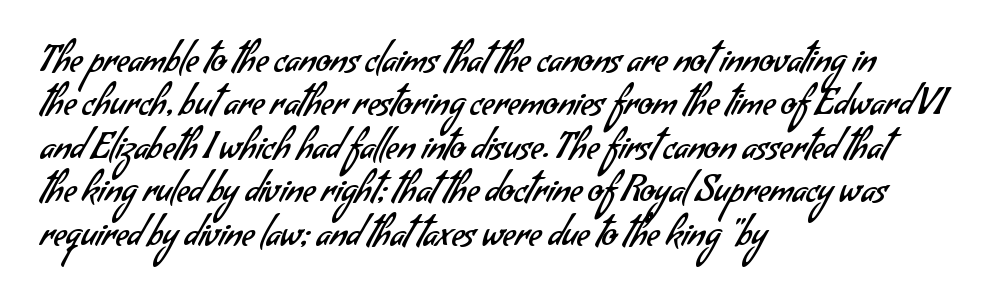
Short and long lines alike share a common starting point at left. Standard letterfit; no display-style spreading of the glyphs. The typeface chosen for these lines omits serifs. Clear beneath every line of the passage. You could not count columns in this text — the font is proportionally spaced. Each stroke keeps to a modest, everyday thickness or less.
